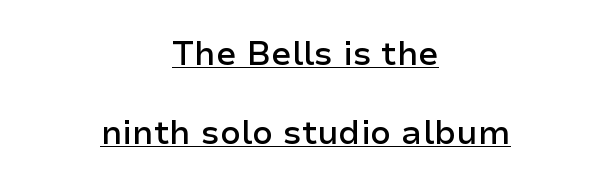
Q: Is the text bold? A: Semi-bold.
Q: Is the text italic (slanted)? A: No, it is upright.
Q: Is the typeface a serif or a sans-serif typeface? A: Sans-serif.
Q: Is the text underlined? A: Yes.
Q: How is the paragraph aligned? A: Centered.
Q: Is the spacing between letters normal or unusually wide? A: Normal.
Q: Is the spacing between lines tight, normal or loose? A: Loose.
Q: Width (condensed, normal, or wide)? A: Normal.
Q: Stroke contrast? A: Low.
Q: x-height? A: Medium.
Q: Monospaced? A: No.
